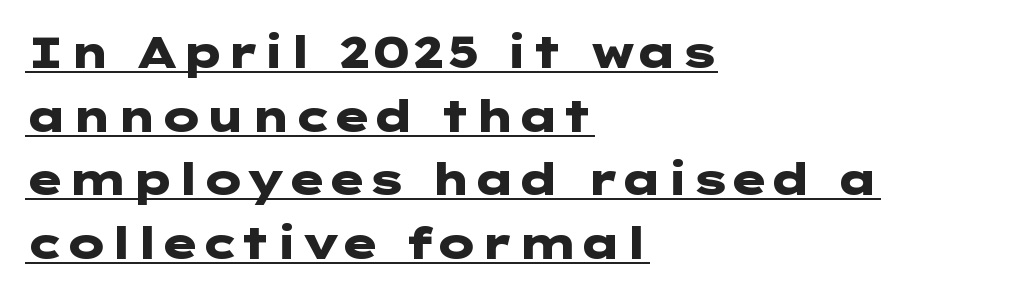
No extra tracking has been applied to these lines. The letters are bold, with thick, heavy strokes. Rows of type keep a routine distance in the vertical direction. Regarding serifs, this sample does without them. In designer terms, the underline attribute is active on this setting. Nope, not italic — everything's standing straight.
